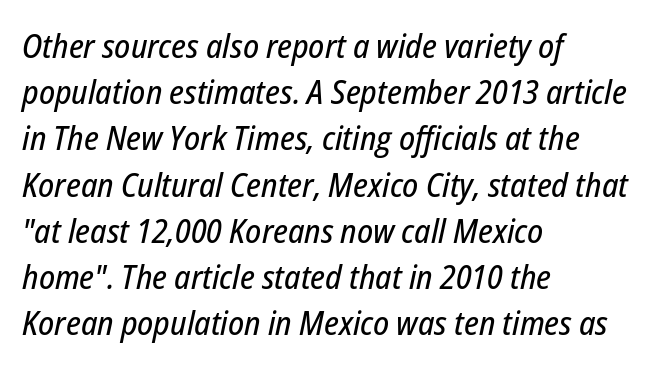
Q: Is the text italic (slanted)? A: Yes, it leans right by about 12 degrees.
Q: Is the text underlined? A: No.
Q: How is the paragraph aligned? A: Left-aligned.
Q: Is the spacing between letters normal or unusually wide? A: Normal.
Q: Is the spacing between lines tight, normal or loose? A: Normal.
Q: Width (condensed, normal, or wide)? A: Condensed.
Q: Stroke contrast? A: Low.
Q: x-height? A: Medium.
Q: Monospaced? A: No.
